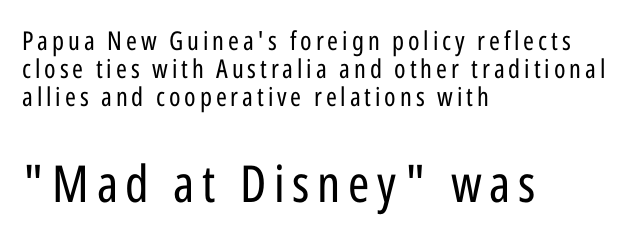
{"serif": "no", "italic": "no", "bold": "no", "weight": "regular", "width": "condensed", "stroke_contrast": "low", "x_height": "medium", "monospaced": "no", "underline": "no", "align": "left", "line_spacing": "tight", "line_spacing_ratio": 1.08, "larger_block": "second", "size_ratio": 1.96, "glyph_px": 51}
